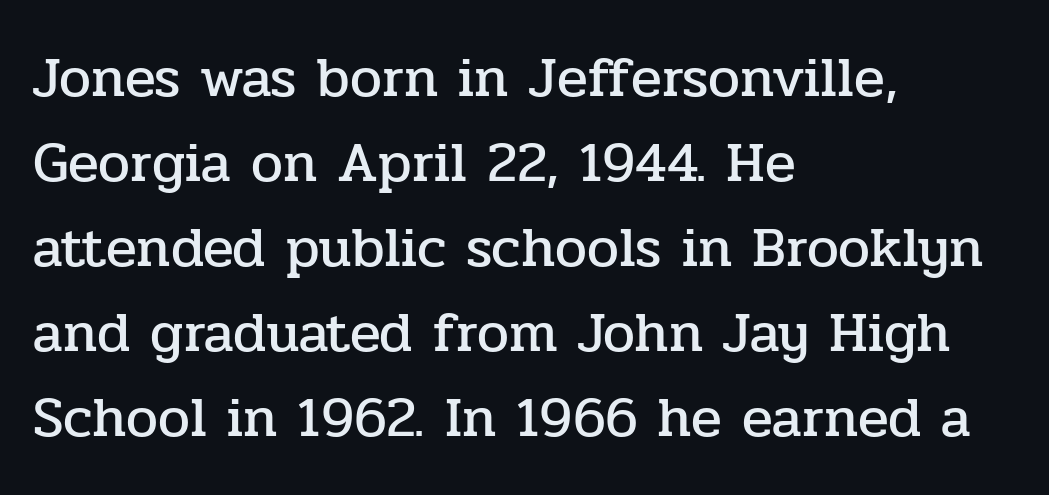
Compared with a centered layout, this one pins lines to the left instead. The passage shown is typed in a proportional face where columns would drift. Nobody touched the tracking dial on this one. This is the regular roman posture of the typeface.
